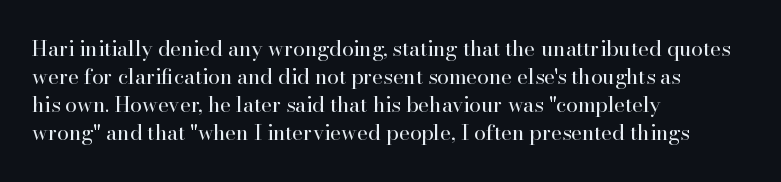
Visually the block forms a straight wall on the left and a jagged coastline on the right. Style check: upright. Bold? No — there's no thickening of the strokes. Notice how descenders clear the ascenders below comfortably — that's standard leading. Each word holds together tightly as a unit, with standard inter-letter gaps.
